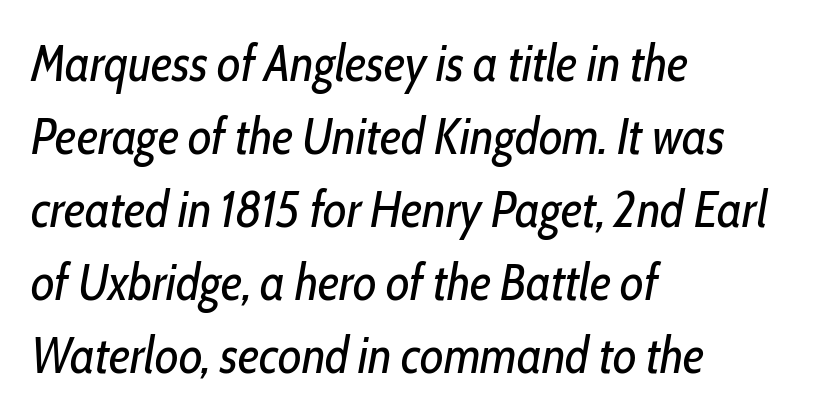
{"italic": "yes", "lean": "right", "slant_degrees": 10, "bold": "no", "weight": "regular", "width": "condensed", "stroke_contrast": "low", "x_height": "medium", "monospaced": "no", "underline": "no", "align": "left", "line_spacing": "normal", "line_spacing_ratio": 1.43, "letter_spacing": "normal", "letter_spacing_em": 0.0, "glyph_px": 51}
